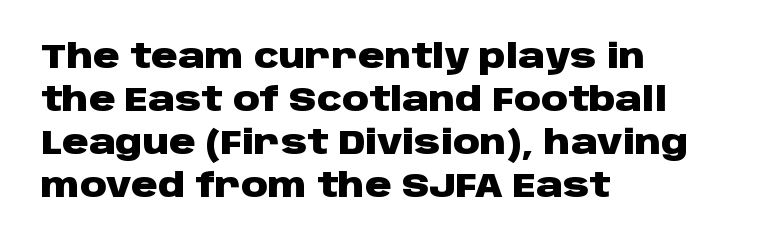
The letters stand upright; this is a roman face. This sample is left-justified, so line endings fall wherever the words run out. The tracking reads as untouched default to a designer's eye. I'd describe the lettering as bold — thick and assertive. Students, observe: this is what conventionally led text looks like. Character widths vary here, with narrow letters taking less room than wide ones.
